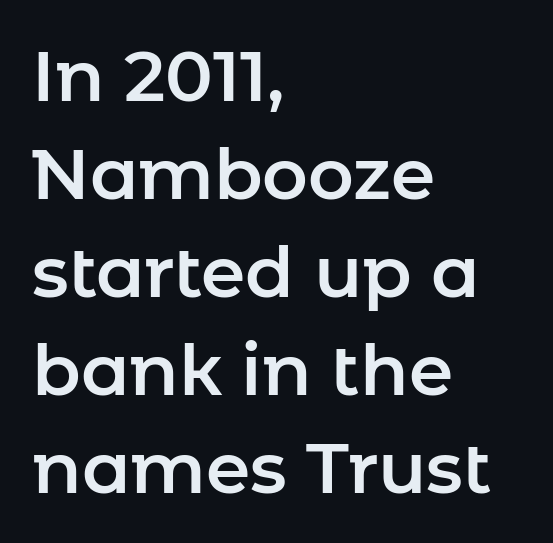
Q: Is the text italic (slanted)? A: No, it is upright.
Q: Is the typeface a serif or a sans-serif typeface? A: Sans-serif.
Q: Is the text underlined? A: No.
Q: How is the paragraph aligned? A: Left-aligned.
Q: Is the spacing between letters normal or unusually wide? A: Normal.
Q: Is the spacing between lines tight, normal or loose? A: Normal.
Q: Width (condensed, normal, or wide)? A: Normal.
Q: Stroke contrast? A: Low.
Q: x-height? A: Medium.
Q: Monospaced? A: No.
